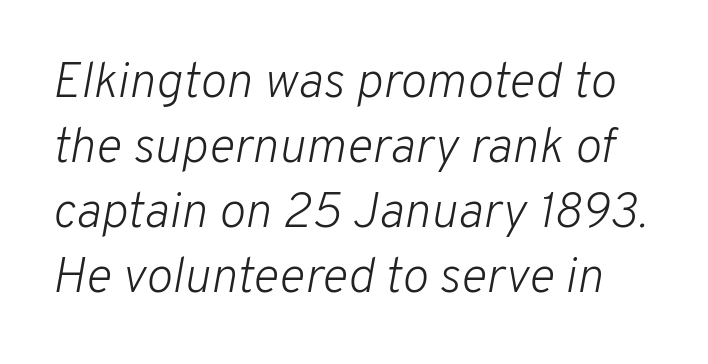
The image shows 50 px light type, italic (leaning right); set normal line spacing (1.3x), normal letter spacing, not underlined; low stroke contrast and a medium x-height.
